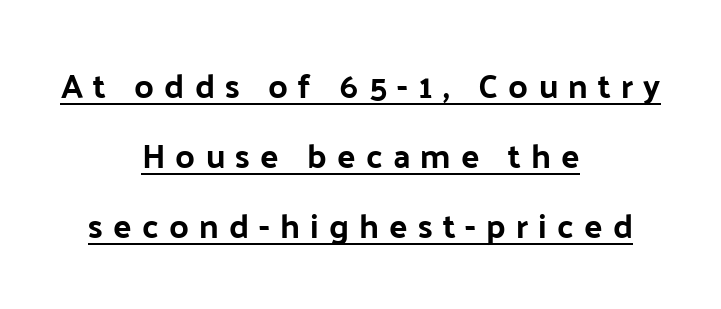
{"serif": "no", "italic": "no", "width": "normal", "stroke_contrast": "low", "x_height": "medium", "monospaced": "no", "underline": "yes", "align": "center", "line_spacing": "loose", "line_spacing_ratio": 2.06, "letter_spacing": "wide", "letter_spacing_em": 0.3, "glyph_px": 34}
